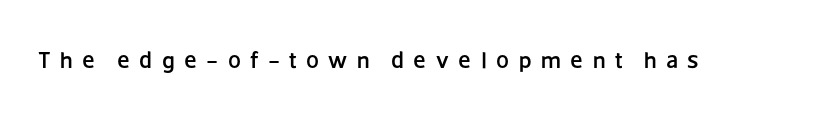
{"italic": "no", "underline": "no", "letter_spacing": "wide", "letter_spacing_em": 0.41, "glyph_px": 23}
